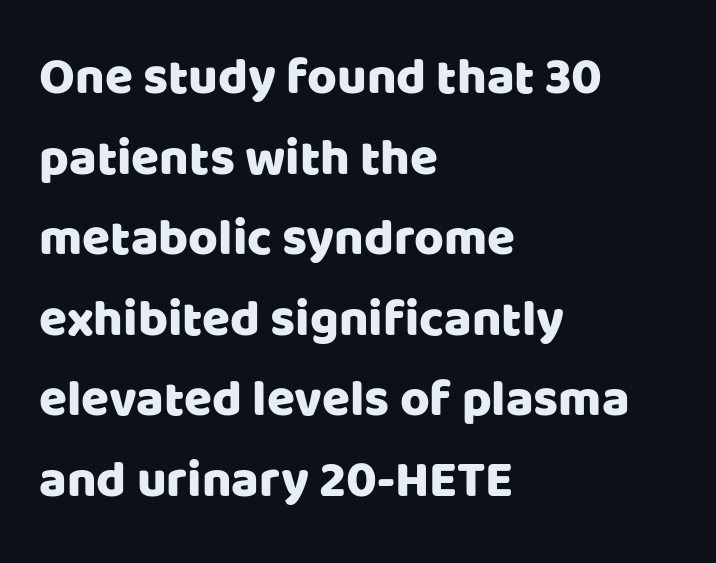
The space between consecutive lines is moderate. The letters advance in unequal steps, a hallmark of proportional type. The letters stand straight up with perfectly vertical stems. Horizontal alignment here is leftward, the default for most running prose.
